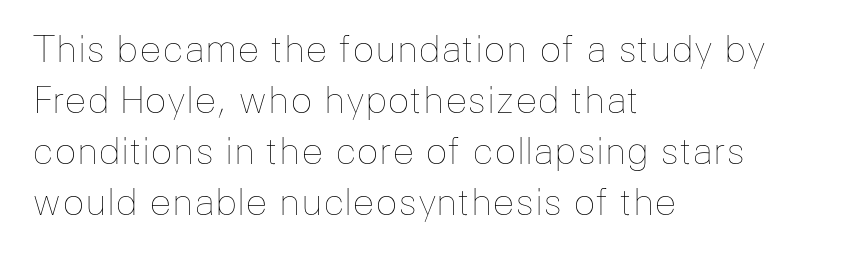
{"italic": "no", "bold": "no", "weight": "thin", "width": "normal", "stroke_contrast": "low", "x_height": "medium", "monospaced": "no", "underline": "no", "align": "left", "line_spacing": "normal", "line_spacing_ratio": 1.38, "letter_spacing": "normal", "letter_spacing_em": 0.0, "glyph_px": 37}
